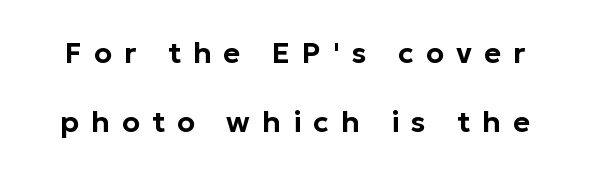
Loose tracking; the words dissolve into strings of separated letters. The designer dialed line spacing up above the default. A typesetter would call this proportional, since set widths differ per character. Check where the strokes stop: nothing finishes them off — pure sans.
